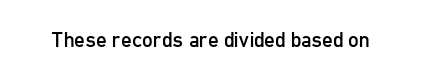
{"italic": "no", "bold": "no", "underline": "no", "letter_spacing": "normal", "letter_spacing_em": 0.0, "glyph_px": 21}
